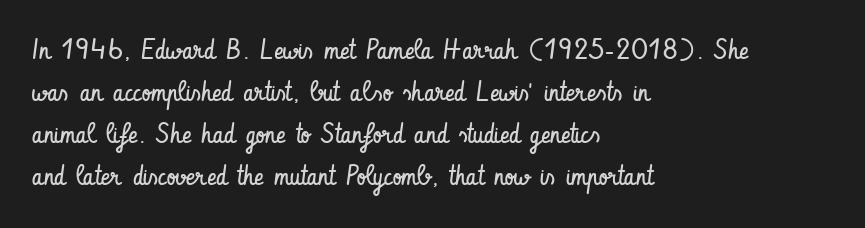
The image shows 28 px regular-weight, condensed sans-serif type, upright; set left-aligned, normal line spacing (1.5x), normal letter spacing, not underlined; low stroke contrast and a small x-height.
